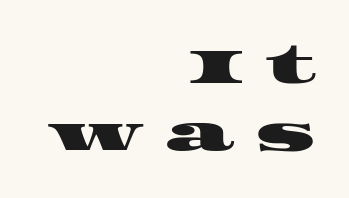
The image shows 51 px wide serif type; set right-aligned, normal line spacing (1.31x), unusually wide letter spacing (+0.41 em), not underlined; high stroke contrast and a large x-height.
